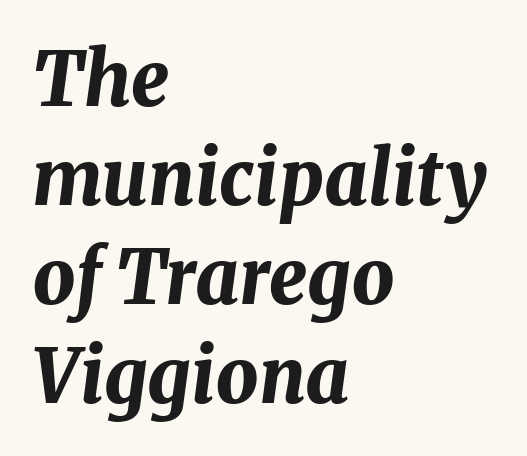
Q: Is the text bold? A: Yes.
Q: Is the text italic (slanted)? A: Yes, it leans right by about 8 degrees.
Q: Is the text underlined? A: No.
Q: How is the paragraph aligned? A: Left-aligned.
Q: Is the spacing between letters normal or unusually wide? A: Normal.
Q: Is the spacing between lines tight, normal or loose? A: Normal.
Q: Width (condensed, normal, or wide)? A: Normal.
Q: Stroke contrast? A: Medium.
Q: x-height? A: Medium.
Q: Monospaced? A: No.
